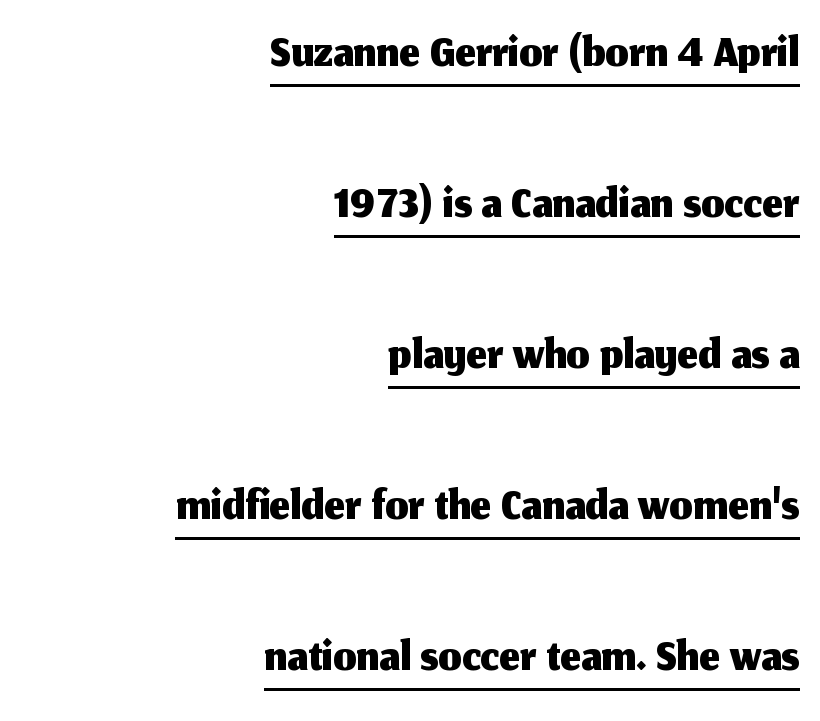
{"serif": "no", "italic": "no", "width": "normal", "stroke_contrast": "medium", "x_height": "medium", "monospaced": "no", "underline": "yes", "align": "right", "line_spacing": "loose", "line_spacing_ratio": 2.07, "letter_spacing": "normal", "letter_spacing_em": 0.0, "glyph_px": 73}
